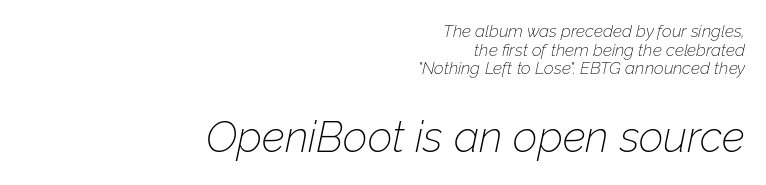
The weight would be labelled regular, book, light, or lighter still. These lines stack with their right ends in a neat column. The letters advance in unequal steps, a hallmark of proportional type. Every character sits at an angle, as italics do.
